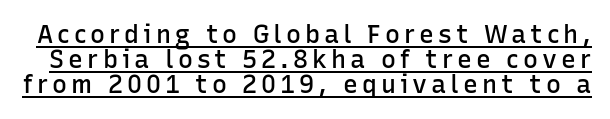
This is roman type, the default non-slanted kind. Summary of vertical rhythm: compact, with narrow interline spacing. Moderately thickened strokes mark this as semibold type. A baseline rule has been typeset under these characters.
